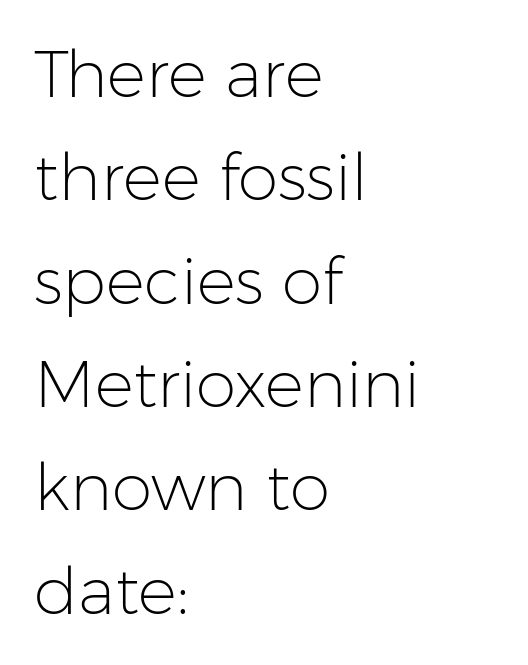
Q: Is the text bold? A: No.
Q: Is the text italic (slanted)? A: No, it is upright.
Q: Is the typeface a serif or a sans-serif typeface? A: Sans-serif.
Q: Is the text underlined? A: No.
Q: How is the paragraph aligned? A: Left-aligned.
Q: Is the spacing between letters normal or unusually wide? A: Normal.
Q: Is the spacing between lines tight, normal or loose? A: Normal.
Q: Width (condensed, normal, or wide)? A: Normal.
Q: Stroke contrast? A: Low.
Q: x-height? A: Medium.
Q: Monospaced? A: No.
